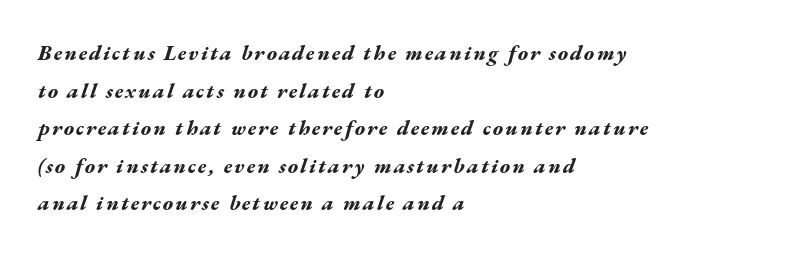
Q: Is the text bold? A: Yes.
Q: Is the text italic (slanted)? A: Yes, it leans right by about 17 degrees.
Q: Is the text underlined? A: No.
Q: How is the paragraph aligned? A: Left-aligned.
